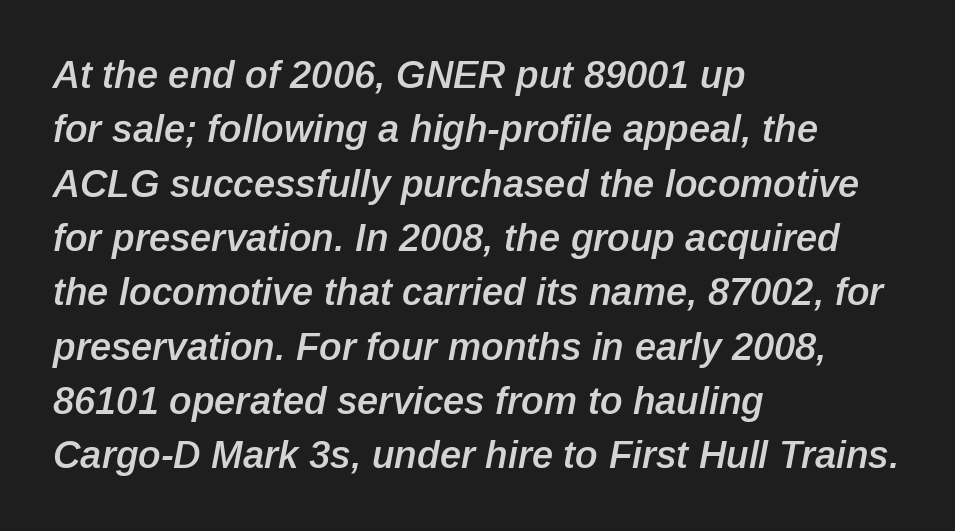
The image shows 38 px semibold type, italic (leaning right); set left-aligned, normal line spacing (1.43x), normal letter spacing, not underlined; low stroke contrast and a medium x-height.
